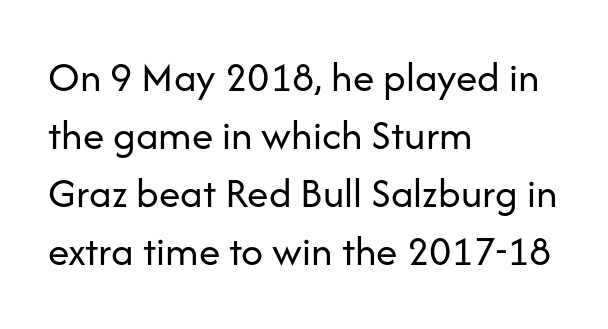
{"serif": "no", "italic": "no", "bold": "no", "weight": "regular", "width": "normal", "stroke_contrast": "low", "x_height": "medium", "monospaced": "no", "underline": "no", "align": "left", "line_spacing": "normal", "line_spacing_ratio": 1.35, "letter_spacing": "normal", "letter_spacing_em": 0.0, "glyph_px": 43}
